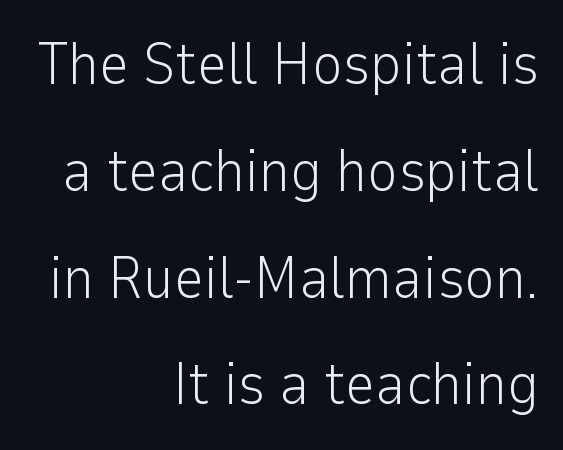
Q: Is the text bold? A: No.
Q: Is the text italic (slanted)? A: No, it is upright.
Q: Is the typeface a serif or a sans-serif typeface? A: Sans-serif.
Q: Is the text underlined? A: No.
Q: How is the paragraph aligned? A: Right-aligned.
Q: Is the spacing between letters normal or unusually wide? A: Normal.
Q: Width (condensed, normal, or wide)? A: Normal.
Q: Stroke contrast? A: Low.
Q: x-height? A: Medium.
Q: Monospaced? A: No.
